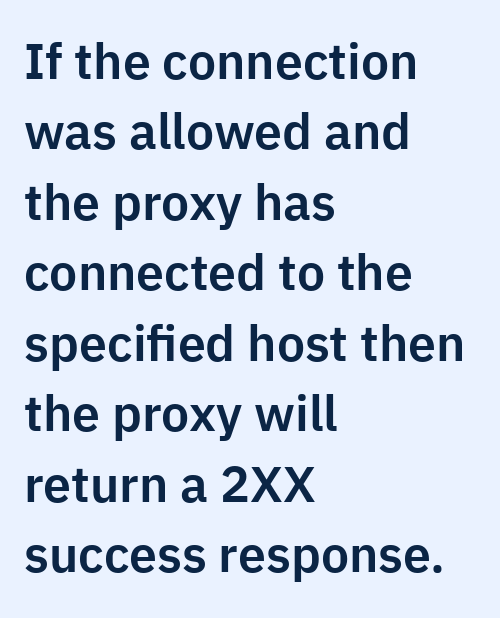
Q: Is the text italic (slanted)? A: No, it is upright.
Q: Is the typeface a serif or a sans-serif typeface? A: Sans-serif.
Q: Is the text underlined? A: No.
Q: How is the paragraph aligned? A: Left-aligned.
Q: Is the spacing between letters normal or unusually wide? A: Normal.
Q: Is the spacing between lines tight, normal or loose? A: Normal.
Q: Width (condensed, normal, or wide)? A: Normal.
Q: Stroke contrast? A: Low.
Q: x-height? A: Medium.
Q: Monospaced? A: No.
